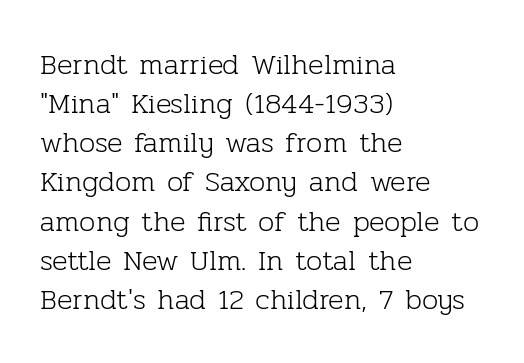
{"serif": "yes", "italic": "no", "bold": "no", "weight": "light", "width": "normal", "stroke_contrast": "low", "x_height": "medium", "monospaced": "no", "underline": "no", "align": "left", "line_spacing": "normal", "line_spacing_ratio": 1.35, "letter_spacing": "normal", "letter_spacing_em": 0.0, "glyph_px": 29}
